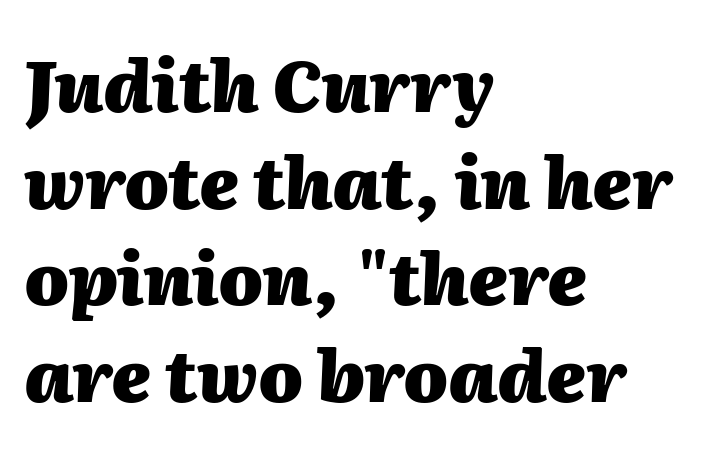
Plain, unruled lines of type. Vertical spacing — default. Is the block centered? No — it sits flush against the left margin. Italic? Definitely — the glyphs are oblique. Default kerning and tracking; the words read as compact shapes.
